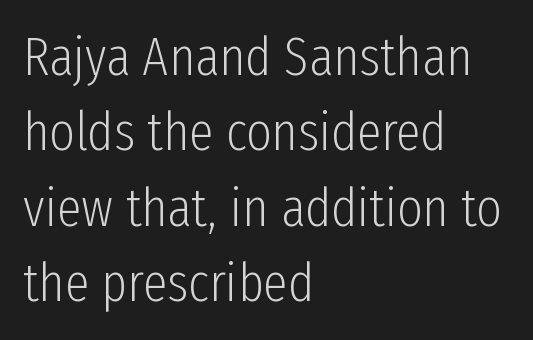
The image shows 55 px light, condensed sans-serif type, upright; set left-aligned, normal line spacing (1.37x), normal letter spacing, not underlined; low stroke contrast and a medium x-height.
